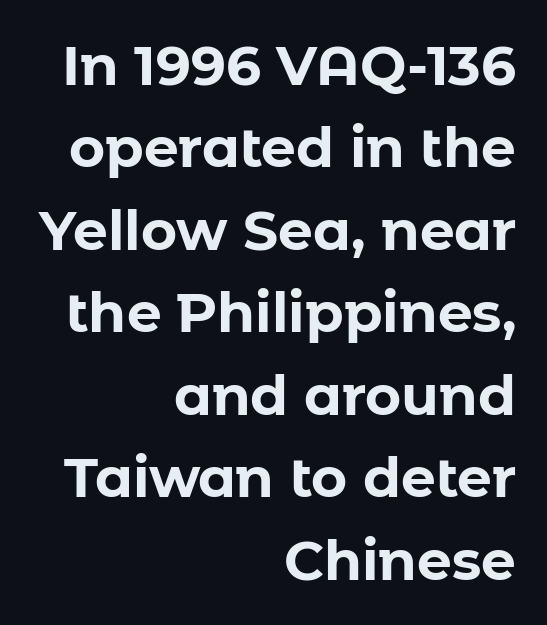
{"serif": "no", "italic": "no", "bold": "yes", "weight": "bold", "width": "normal", "stroke_contrast": "low", "x_height": "medium", "monospaced": "no", "underline": "no", "align": "right", "line_spacing": "normal", "line_spacing_ratio": 1.5, "letter_spacing": "normal", "letter_spacing_em": 0.0, "glyph_px": 55}
